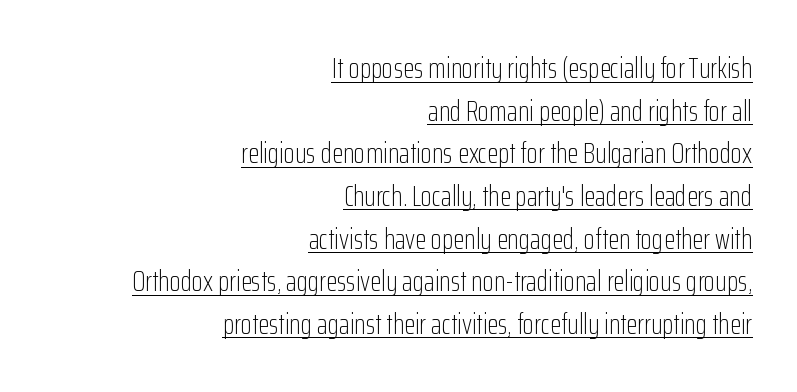
Q: Is the text bold? A: No.
Q: Is the text italic (slanted)? A: No, it is upright.
Q: Is the typeface a serif or a sans-serif typeface? A: Sans-serif.
Q: Is the text underlined? A: Yes.
Q: How is the paragraph aligned? A: Right-aligned.
Q: Is the spacing between letters normal or unusually wide? A: Normal.
Q: Is the spacing between lines tight, normal or loose? A: Normal.
Q: Width (condensed, normal, or wide)? A: Condensed.
Q: Stroke contrast? A: Low.
Q: x-height? A: Medium.
Q: Monospaced? A: No.
